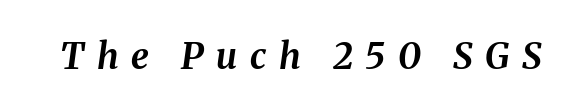
The image shows 36 px bold type, italic (leaning right); set unusually wide letter spacing (+0.35 em), not underlined; medium stroke contrast and a medium x-height.
